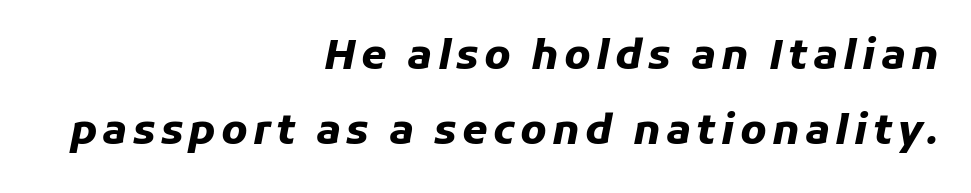
The image shows 41 px heavy type, italic (leaning right); set right-aligned, line spacing 1.82x, not underlined; low stroke contrast and a medium x-height.
